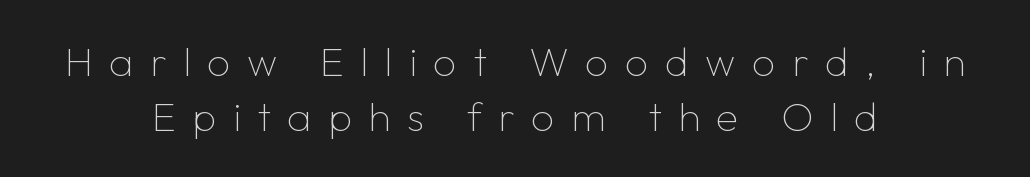
Q: Is the text bold? A: No.
Q: Is the text italic (slanted)? A: No, it is upright.
Q: Is the typeface a serif or a sans-serif typeface? A: Sans-serif.
Q: Is the text underlined? A: No.
Q: How is the paragraph aligned? A: Centered.
Q: Is the spacing between letters normal or unusually wide? A: Unusually wide.
Q: Is the spacing between lines tight, normal or loose? A: Normal.
Q: Width (condensed, normal, or wide)? A: Normal.
Q: Stroke contrast? A: Low.
Q: x-height? A: Medium.
Q: Monospaced? A: No.
